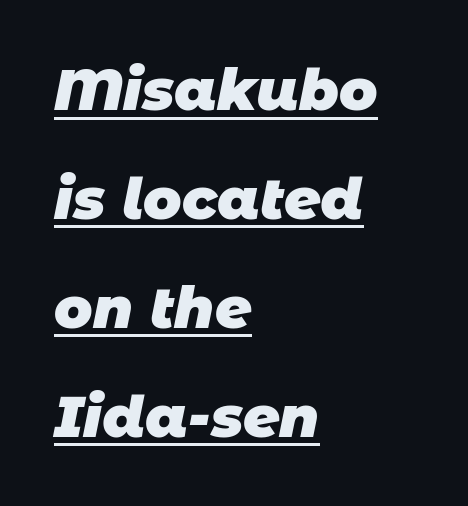
Q: Is the text bold? A: Yes.
Q: Is the typeface a serif or a sans-serif typeface? A: Sans-serif.
Q: Is the text underlined? A: Yes.
Q: How is the paragraph aligned? A: Left-aligned.
Q: Is the spacing between letters normal or unusually wide? A: Normal.
Q: Is the spacing between lines tight, normal or loose? A: Loose.
Q: Width (condensed, normal, or wide)? A: Normal.
Q: Stroke contrast? A: Low.
Q: x-height? A: Large.
Q: Monospaced? A: No.
